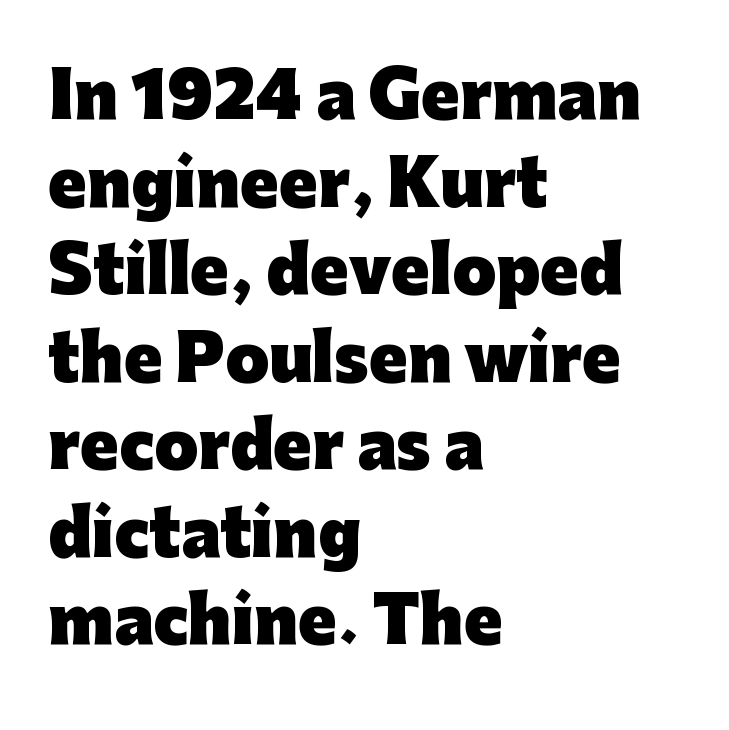
The image shows 63 px heavy sans-serif type, upright; set left-aligned, normal line spacing (1.39x), normal letter spacing, not underlined; low stroke contrast and a medium x-height.
